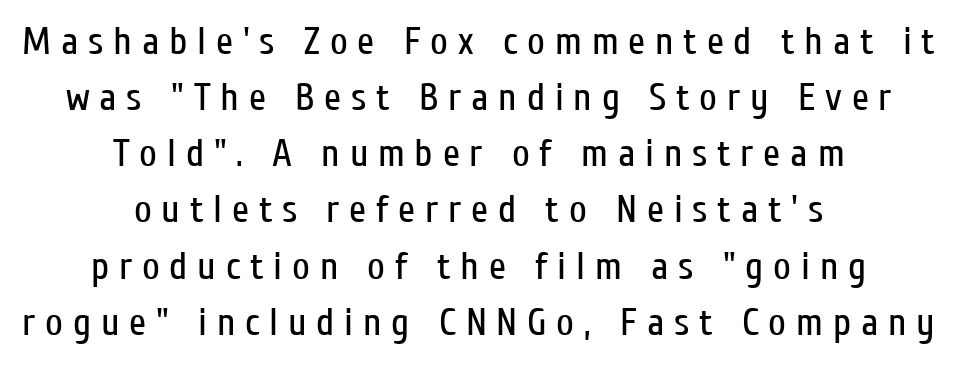
Does the leading feel generous? No, just average. Unmarked baselines from the first word to the last. Varying glyph widths throughout — classic text-font behaviour. When letters stand straight like this, we call the style roman or upright.
